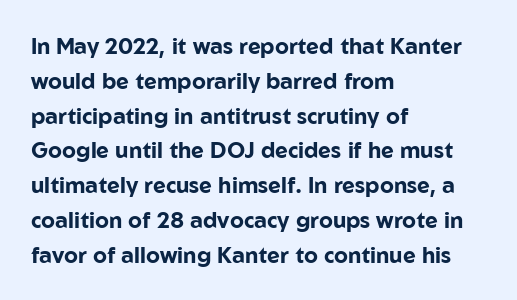
One-word summary of the alignment: left. Characters remain perfectly vertical along every line. Words float on clear page, feet unadorned. Look at the tracking — it's just the regular setting, nothing added.
